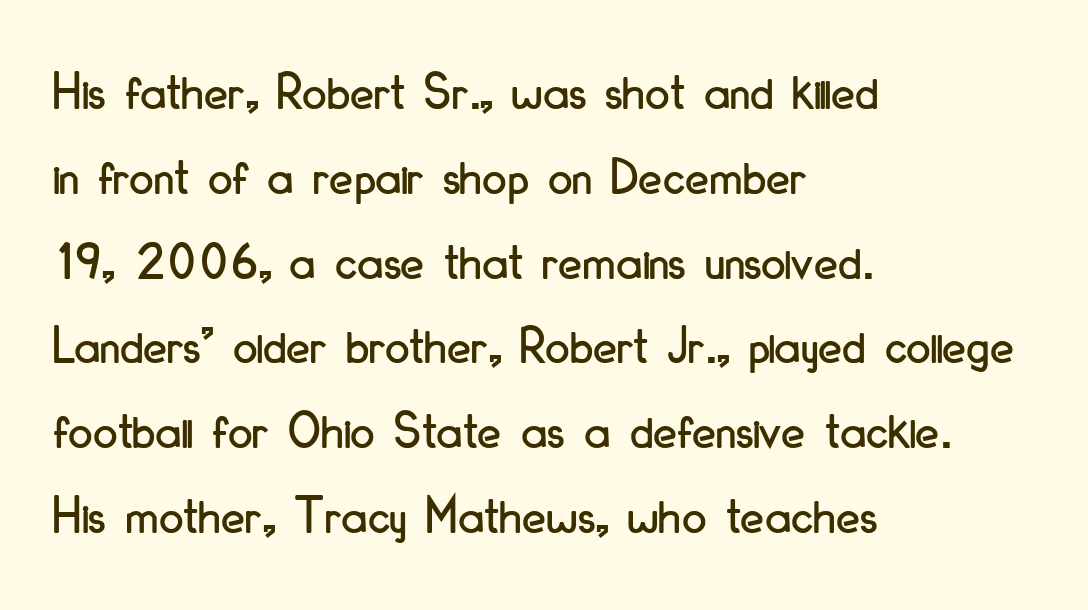
{"serif": "no", "italic": "no", "width": "condensed", "stroke_contrast": "low", "x_height": "small", "monospaced": "no", "underline": "no", "align": "left", "line_spacing": "normal", "line_spacing_ratio": 1.57, "letter_spacing": "normal", "letter_spacing_em": 0.0, "glyph_px": 54}
